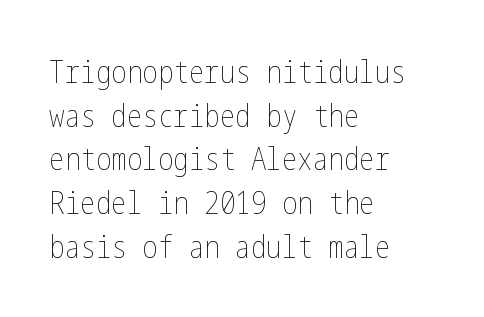
{"italic": "no", "bold": "no", "weight": "thin", "width": "condensed", "stroke_contrast": "low", "x_height": "medium", "underline": "no", "align": "left", "line_spacing": "normal", "line_spacing_ratio": 1.41, "letter_spacing": "normal", "letter_spacing_em": 0.0, "glyph_px": 31}
